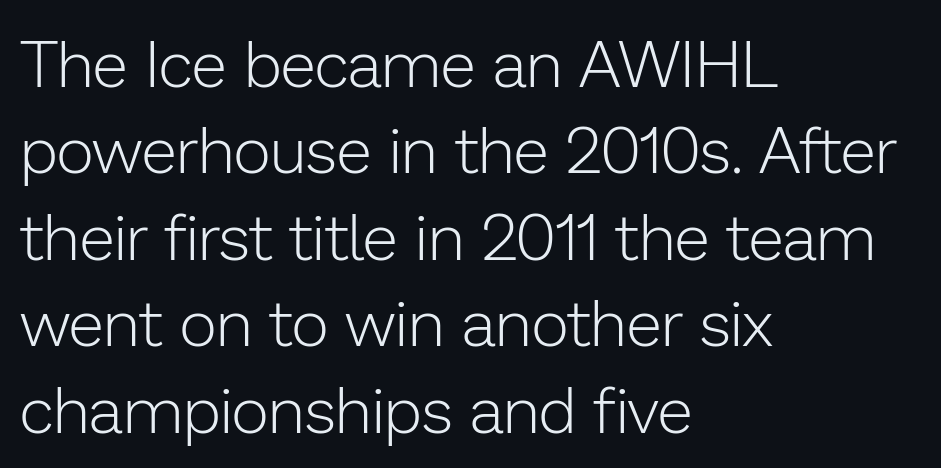
{"serif": "no", "italic": "no", "bold": "no", "weight": "light", "width": "normal", "stroke_contrast": "low", "x_height": "medium", "monospaced": "no", "underline": "no", "align": "left", "line_spacing": "normal", "line_spacing_ratio": 1.33, "letter_spacing": "normal", "letter_spacing_em": 0.0, "glyph_px": 65}
